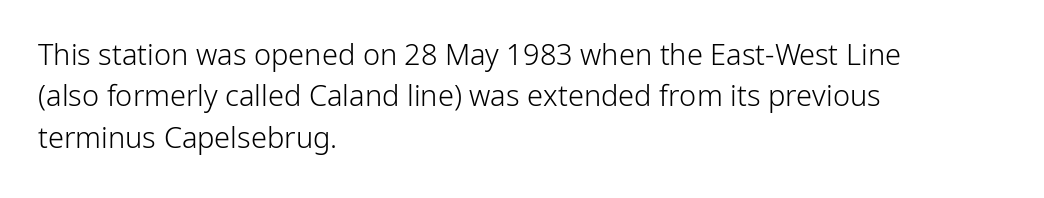
Q: Is the text bold? A: No.
Q: Is the text italic (slanted)? A: No, it is upright.
Q: Is the typeface a serif or a sans-serif typeface? A: Sans-serif.
Q: Is the text underlined? A: No.
Q: How is the paragraph aligned? A: Left-aligned.
Q: Is the spacing between letters normal or unusually wide? A: Normal.
Q: Is the spacing between lines tight, normal or loose? A: Normal.
Q: Width (condensed, normal, or wide)? A: Normal.
Q: Stroke contrast? A: Low.
Q: x-height? A: Medium.
Q: Monospaced? A: No.
